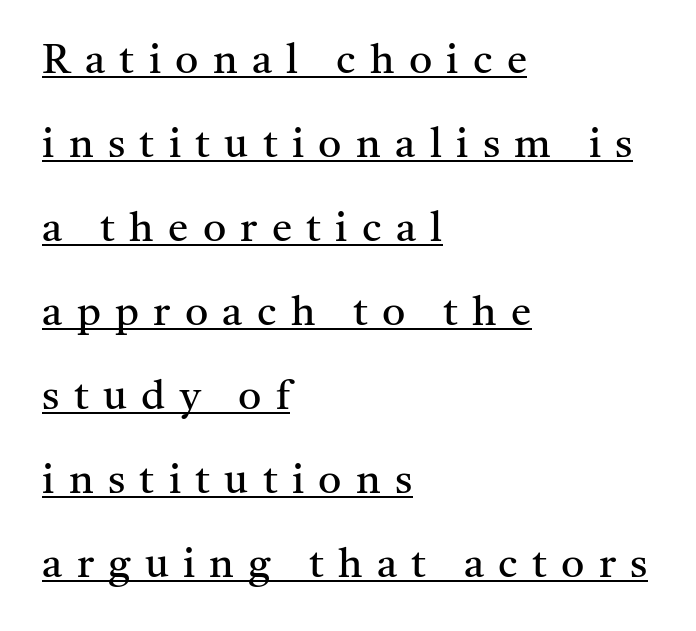
The image shows 41 px regular-weight serif type, upright; set left-aligned, loose line spacing (2.05x), unusually wide letter spacing (+0.35 em), underlined; medium stroke contrast and a medium x-height.
